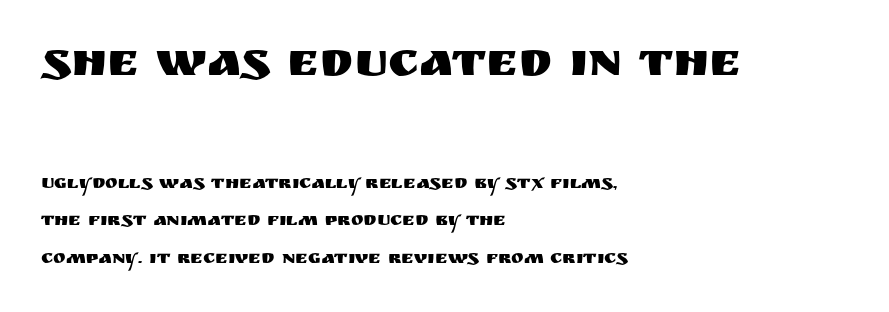
{"serif": "no", "italic": "no", "width": "normal", "stroke_contrast": "medium", "x_height": "large", "monospaced": "no", "underline": "no", "align": "left", "line_spacing": "loose", "line_spacing_ratio": 1.97, "letter_spacing": "normal", "letter_spacing_em": 0.0, "larger_block": "first", "size_ratio": 2.53, "glyph_px": 48}
